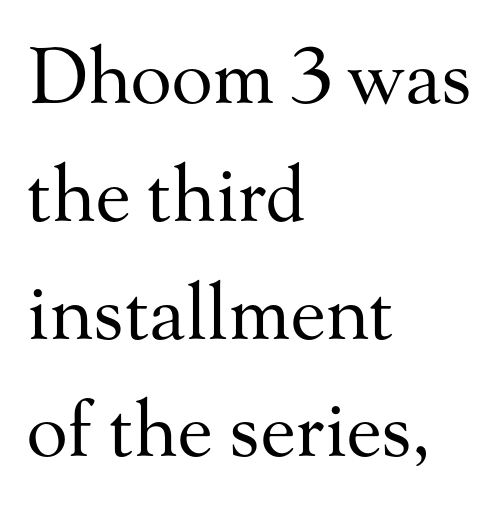
{"serif": "yes", "italic": "no", "bold": "no", "weight": "regular", "width": "normal", "stroke_contrast": "medium", "x_height": "small", "monospaced": "no", "underline": "no", "align": "left", "line_spacing": "normal", "line_spacing_ratio": 1.55, "letter_spacing": "normal", "letter_spacing_em": 0.0, "glyph_px": 76}
